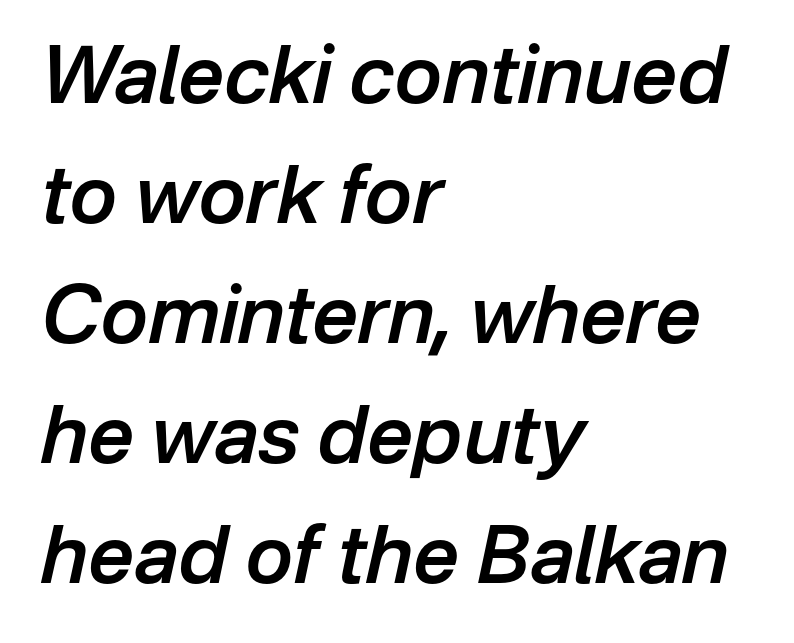
{"italic": "yes", "lean": "right", "slant_degrees": 12, "bold": "semi", "weight": "semibold", "width": "normal", "stroke_contrast": "low", "x_height": "medium", "monospaced": "no", "underline": "no", "align": "left", "line_spacing": "normal", "line_spacing_ratio": 1.5, "letter_spacing": "normal", "letter_spacing_em": 0.0, "glyph_px": 80}
